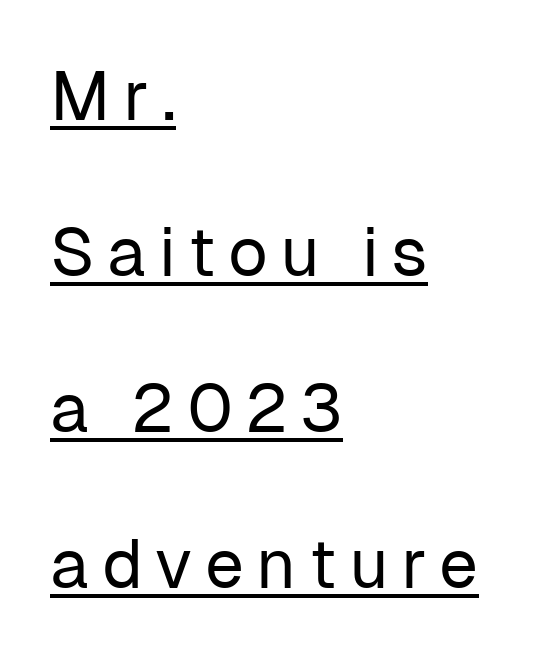
Designer's note — italics off, roman on. Varying glyph widths throughout — classic text-font behaviour. Is the stroke heavy? The answer is a plain regular-or-lighter. All the whitespace from short lines collects on the right. The vertical gap from one line to the next is large. Underlined type.
